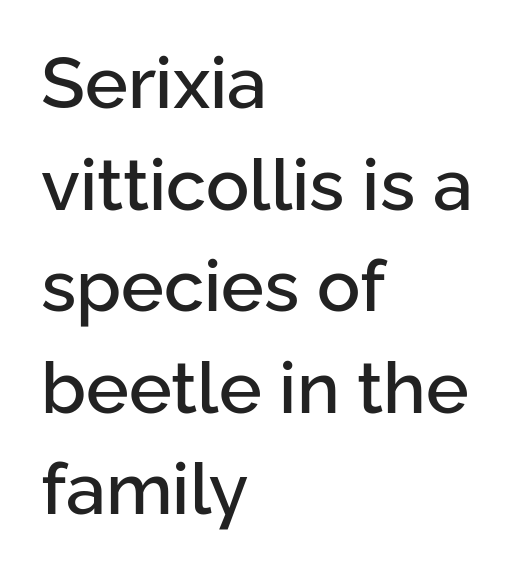
This sample uses a sans-serif face. Notice how the stems are strictly vertical — no italics here. Note the varied advance widths — an 'i' is clearly narrower than an 'm'. Look at the tracking — it's just the regular setting, nothing added.
